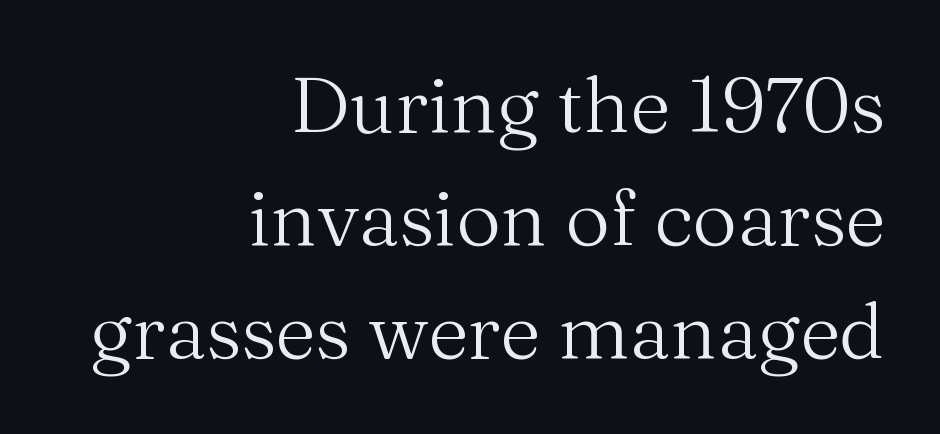
The image shows 78 px regular-weight serif type, upright; set right-aligned, normal line spacing (1.45x), normal letter spacing, not underlined; medium stroke contrast and a medium x-height.
